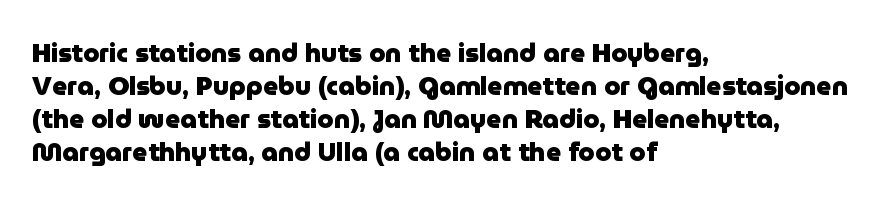
The image shows 26 px bold type, upright; set left-aligned, normal line spacing (1.27x), normal letter spacing, not underlined.
